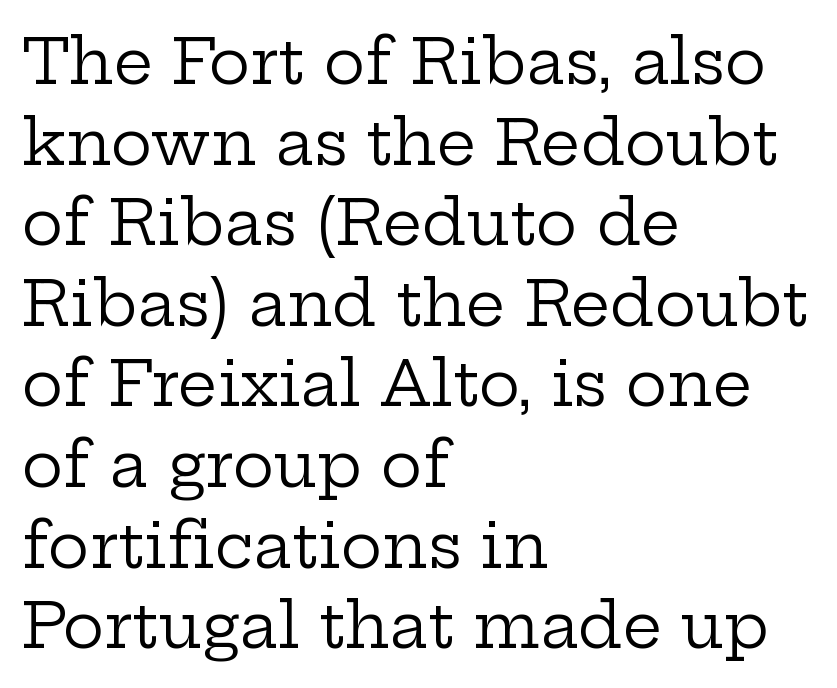
The image shows 62 px regular-weight, wide serif type, upright; set left-aligned, normal line spacing (1.3x), normal letter spacing, not underlined; low stroke contrast and a medium x-height.
